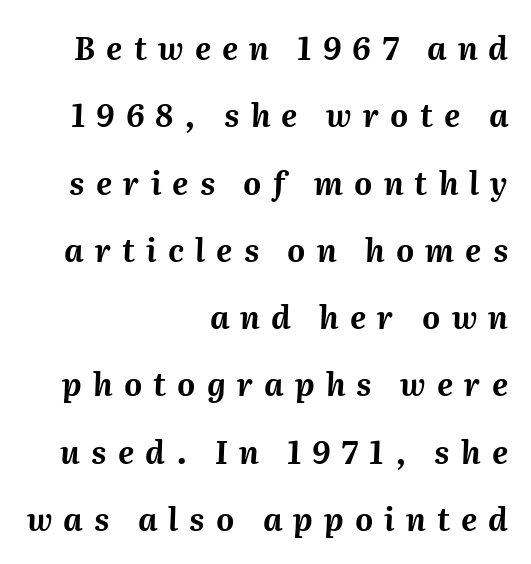
Q: Is the text bold? A: Yes.
Q: Is the text italic (slanted)? A: Yes, it leans right by about 2 degrees.
Q: Is the text underlined? A: No.
Q: How is the paragraph aligned? A: Right-aligned.
Q: Is the spacing between letters normal or unusually wide? A: Unusually wide.
Q: Is the spacing between lines tight, normal or loose? A: Loose.
Q: Width (condensed, normal, or wide)? A: Normal.
Q: Stroke contrast? A: Medium.
Q: x-height? A: Medium.
Q: Monospaced? A: No.
